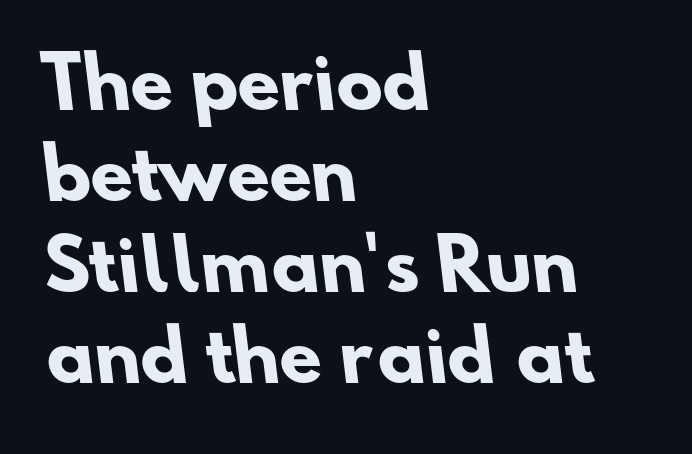
{"serif": "no", "bold": "yes", "weight": "heavy", "width": "normal", "stroke_contrast": "low", "x_height": "small", "monospaced": "no", "underline": "no", "align": "left", "line_spacing": "normal", "line_spacing_ratio": 1.32, "letter_spacing": "normal", "letter_spacing_em": 0.0, "glyph_px": 69}
